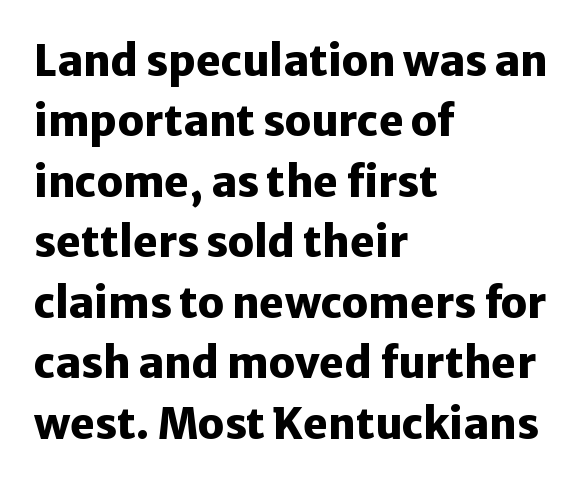
{"serif": "no", "italic": "no", "bold": "yes", "weight": "heavy", "width": "normal", "stroke_contrast": "low", "x_height": "medium", "monospaced": "no", "underline": "no", "align": "left", "line_spacing": "normal", "line_spacing_ratio": 1.44, "letter_spacing": "normal", "letter_spacing_em": 0.0, "glyph_px": 42}
